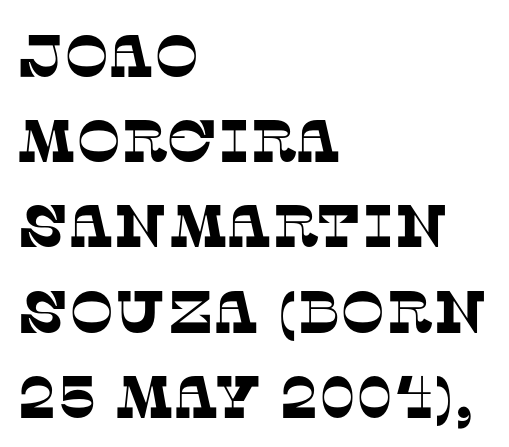
The image shows 60 px serif type; set left-aligned, normal line spacing (1.42x), normal letter spacing, not underlined; low stroke contrast and a large x-height.
